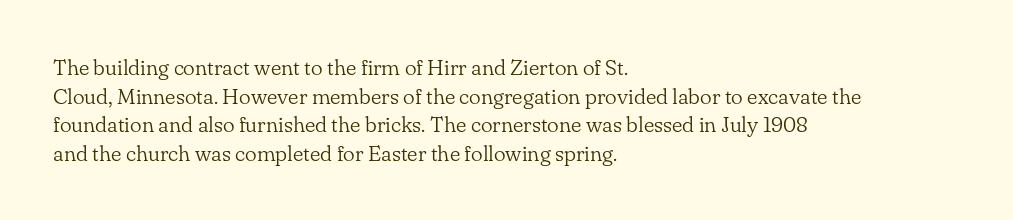
The image shows 22 px text type, upright; set left-aligned, normal line spacing (1.3x), normal letter spacing, not underlined.
